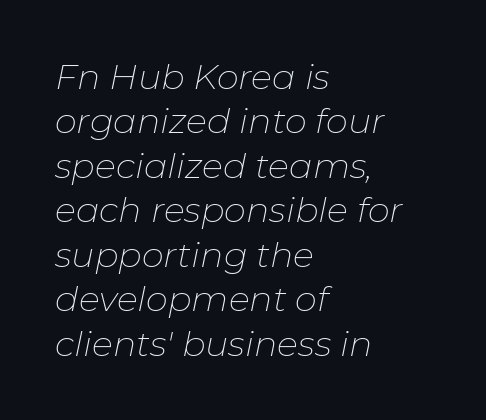
The image shows 35 px thin type, italic (leaning right); set left-aligned, normal line spacing (1.27x), normal letter spacing, not underlined; low stroke contrast and a medium x-height.
